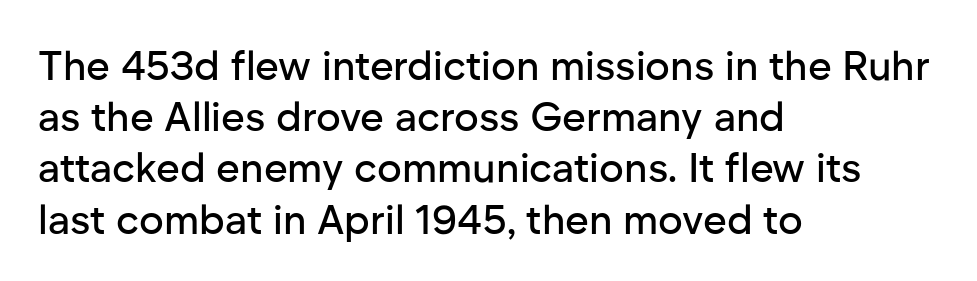
Q: Is the text italic (slanted)? A: No, it is upright.
Q: Is the typeface a serif or a sans-serif typeface? A: Sans-serif.
Q: Is the text underlined? A: No.
Q: How is the paragraph aligned? A: Left-aligned.
Q: Is the spacing between letters normal or unusually wide? A: Normal.
Q: Is the spacing between lines tight, normal or loose? A: Normal.
Q: Width (condensed, normal, or wide)? A: Normal.
Q: Stroke contrast? A: Low.
Q: x-height? A: Medium.
Q: Monospaced? A: No.
